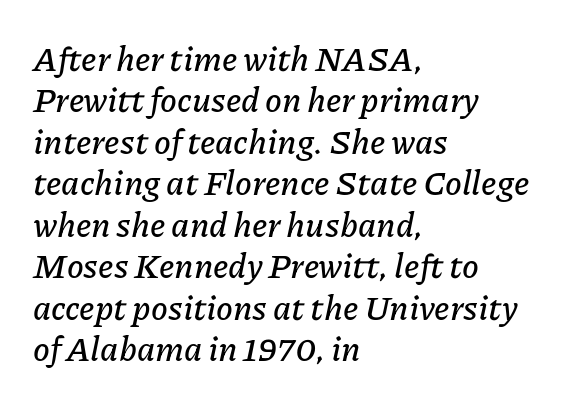
A typesetter would call this proportional, since set widths differ per character. The rag falls on the right side of this text block. Looking at the ascenders, they clearly lean. Lines of text with bare space underneath. The type is set solid horizontally, with unmodified tracking.
